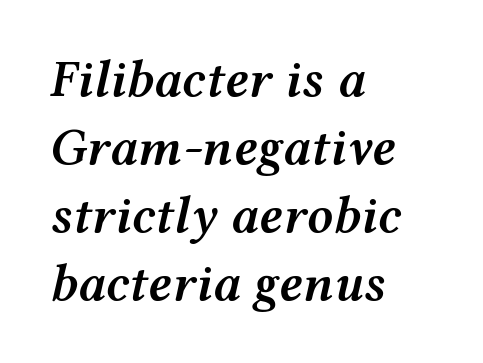
The image shows 52 px semibold, wide type, italic (leaning right); set left-aligned, normal line spacing (1.31x), normal letter spacing, not underlined; medium stroke contrast and a medium x-height.
